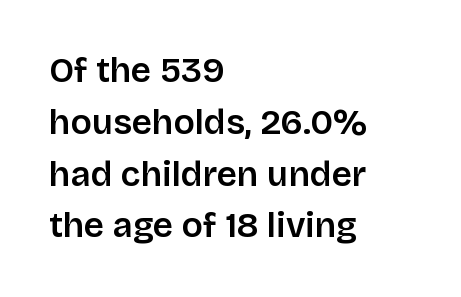
{"serif": "no", "italic": "no", "bold": "semi", "weight": "semibold", "width": "normal", "stroke_contrast": "low", "x_height": "large", "monospaced": "no", "underline": "no", "align": "left", "line_spacing": "normal", "line_spacing_ratio": 1.48, "letter_spacing": "normal", "letter_spacing_em": 0.0, "glyph_px": 35}
